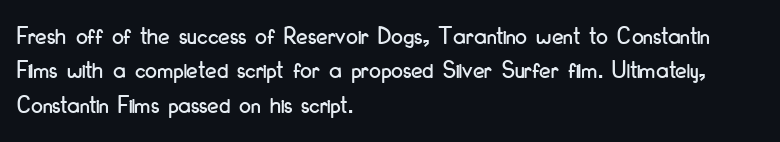
{"italic": "no", "underline": "no", "align": "left", "line_spacing": "normal", "line_spacing_ratio": 1.32, "letter_spacing": "normal", "letter_spacing_em": 0.0, "glyph_px": 26}
